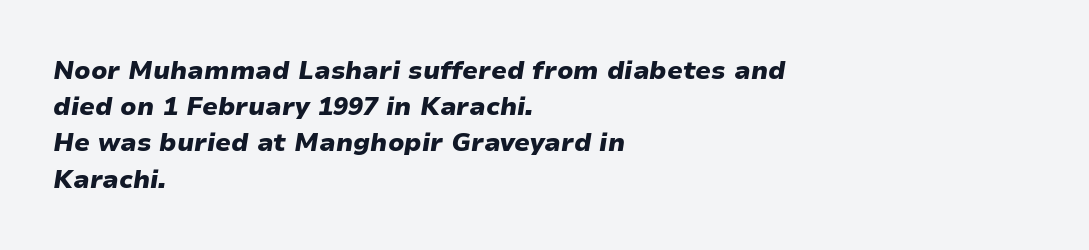
{"italic": "yes", "lean": "right", "slant_degrees": 9, "bold": "yes", "underline": "no", "align": "left", "line_spacing": "normal", "line_spacing_ratio": 1.45, "letter_spacing": "normal", "letter_spacing_em": 0.0, "glyph_px": 25}
